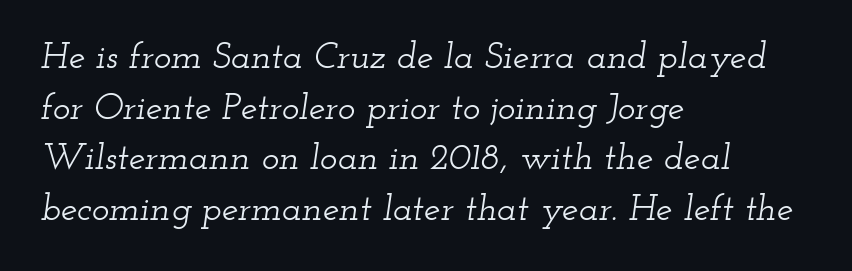
{"serif": "yes", "italic": "yes", "lean": "right", "slant_degrees": 12, "width": "wide", "stroke_contrast": "low", "x_height": "small", "monospaced": "no", "underline": "no", "align": "left", "line_spacing": "normal", "line_spacing_ratio": 1.37, "letter_spacing": "normal", "letter_spacing_em": 0.0, "glyph_px": 37}
